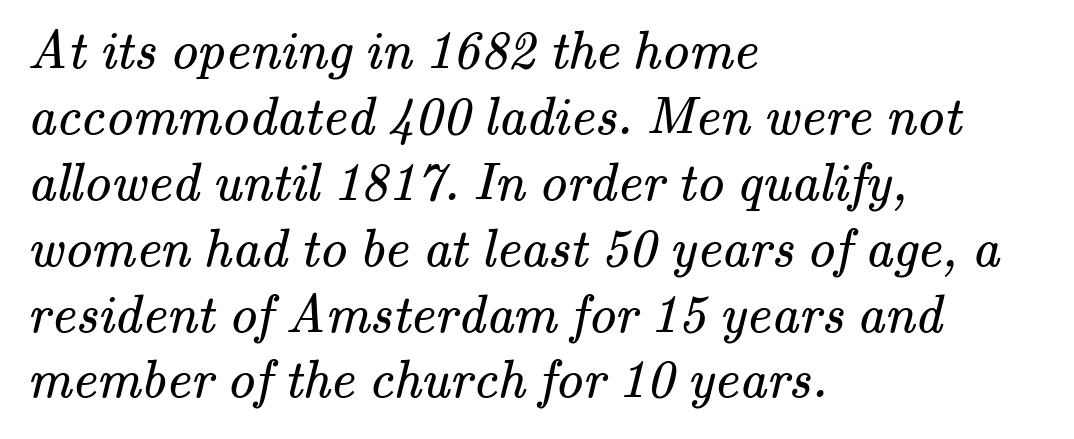
{"serif": "yes", "bold": "no", "weight": "regular", "width": "normal", "stroke_contrast": "medium", "x_height": "small", "monospaced": "no", "underline": "no", "align": "left", "line_spacing_ratio": 1.22, "letter_spacing": "normal", "letter_spacing_em": 0.0, "glyph_px": 54}
